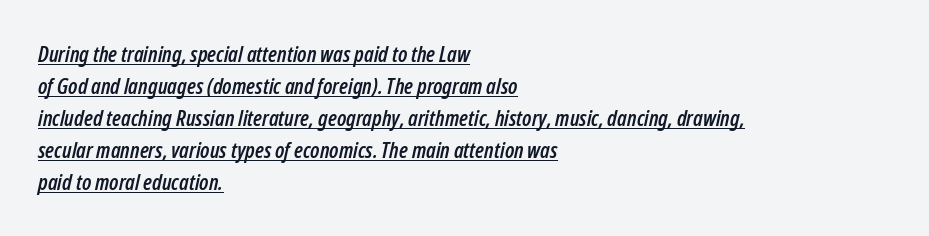
Q: Is the text italic (slanted)? A: Yes, it leans right by about 12 degrees.
Q: Is the text underlined? A: Yes.
Q: How is the paragraph aligned? A: Left-aligned.
Q: Is the spacing between letters normal or unusually wide? A: Normal.
Q: Is the spacing between lines tight, normal or loose? A: Normal.
